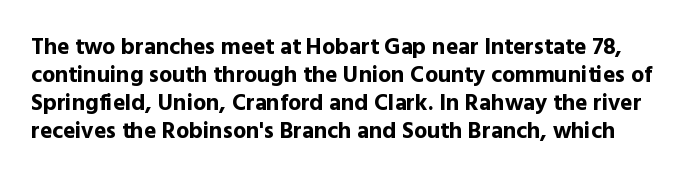
{"italic": "no", "bold": "yes", "underline": "no", "line_spacing_ratio": 1.22, "letter_spacing": "normal", "letter_spacing_em": 0.0, "glyph_px": 23}
